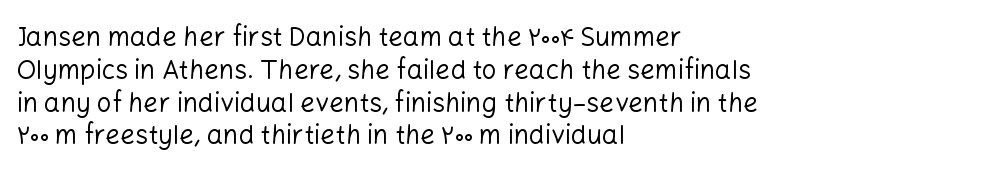
The image shows 26 px text type, upright; set left-aligned, normal line spacing (1.26x), normal letter spacing, not underlined.
